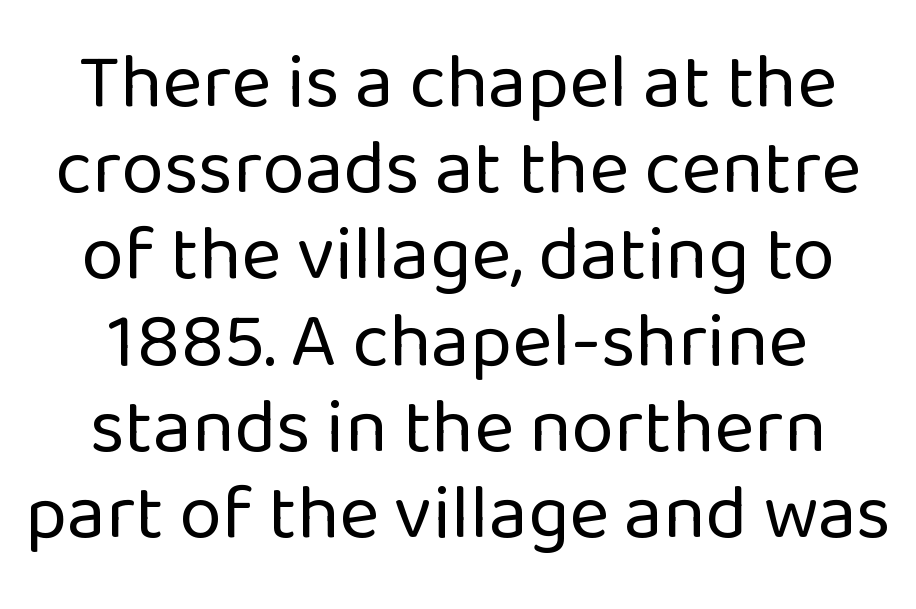
The image shows 77 px regular-weight sans-serif type, upright; set centered, tight line spacing (1.12x), normal letter spacing, not underlined; low stroke contrast and a medium x-height.
